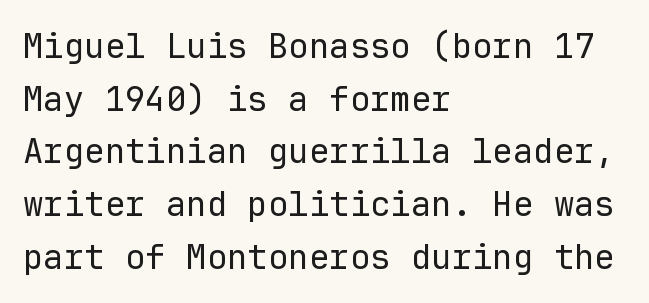
Monospaced: the letters line up in strict vertical columns. Observe the ordinary spacing: letters are neighbours, not strangers. The text block is weighted toward the left margin, trailing off unevenly rightward. The area under the type is left untouched. The face used here is a sans, in the tradition of grotesques and geometrics. Leading matches the norm, producing a regular column.
